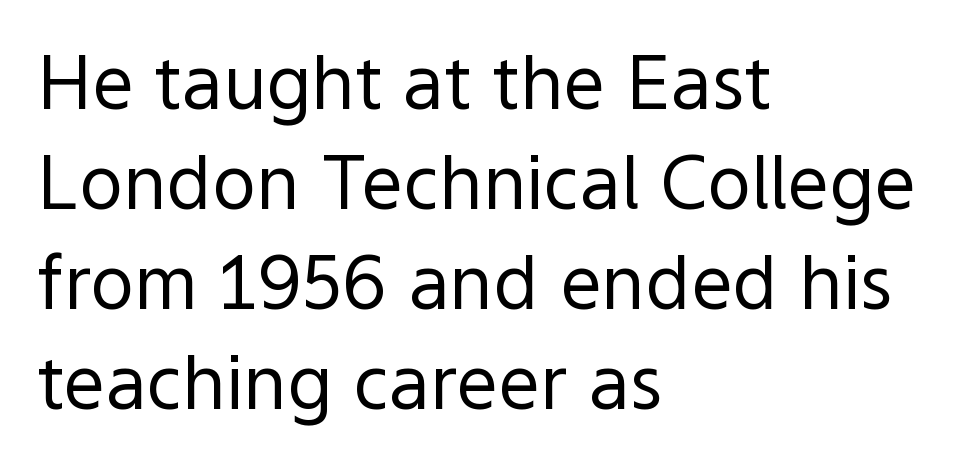
Q: Is the text bold? A: No.
Q: Is the text italic (slanted)? A: No, it is upright.
Q: Is the typeface a serif or a sans-serif typeface? A: Sans-serif.
Q: Is the text underlined? A: No.
Q: How is the paragraph aligned? A: Left-aligned.
Q: Is the spacing between letters normal or unusually wide? A: Normal.
Q: Is the spacing between lines tight, normal or loose? A: Normal.
Q: Width (condensed, normal, or wide)? A: Normal.
Q: x-height? A: Medium.
Q: Monospaced? A: No.
